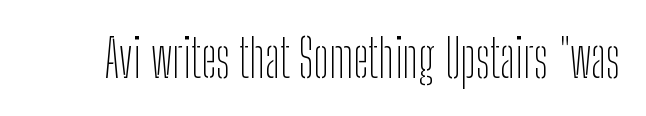
{"serif": "no", "italic": "no", "bold": "no", "weight": "thin", "width": "condensed", "stroke_contrast": "low", "x_height": "medium", "monospaced": "no", "underline": "no", "letter_spacing": "normal", "letter_spacing_em": 0.0, "glyph_px": 52}
